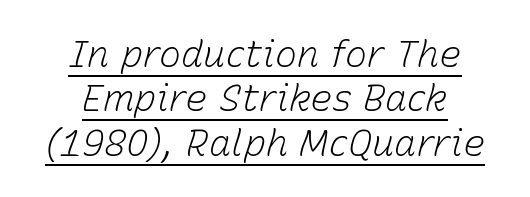
The image shows 37 px light type, italic (leaning right); set centered, line spacing 1.2x, normal letter spacing, underlined; low stroke contrast and a medium x-height.
